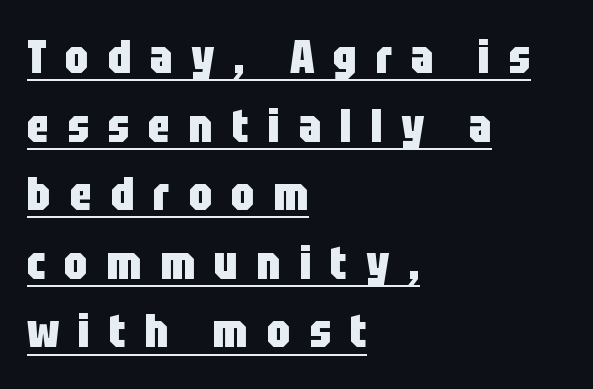
The face used here is proportionally spaced, like ordinary book or web type. These lines are set flush left with a ragged right edge. Observe the absence of serifs on each vertical stroke in this sample. Regarding leading, the lines here are spaced in the standard way.
